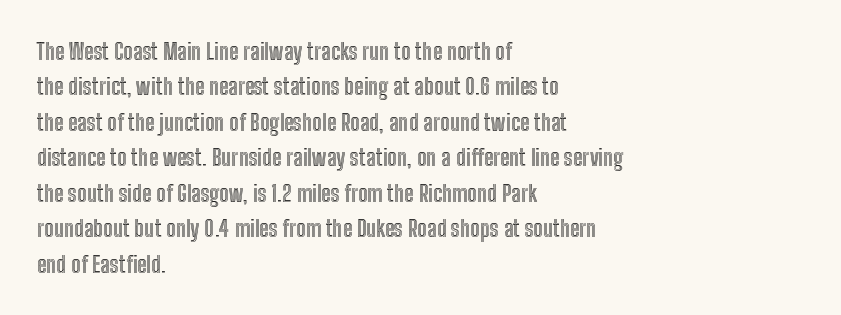
{"italic": "no", "underline": "no", "align": "left", "line_spacing": "normal", "line_spacing_ratio": 1.54, "letter_spacing": "normal", "letter_spacing_em": 0.0, "glyph_px": 23}
